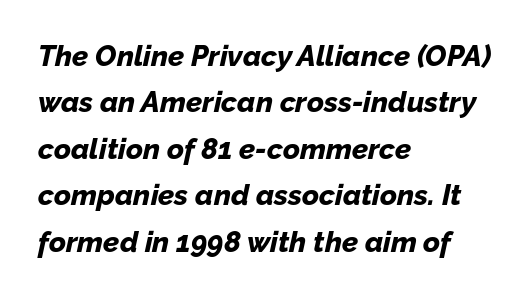
Q: Is the text bold? A: Yes.
Q: Is the text italic (slanted)? A: Yes, it leans right by about 12 degrees.
Q: Is the text underlined? A: No.
Q: How is the paragraph aligned? A: Left-aligned.
Q: Is the spacing between letters normal or unusually wide? A: Normal.
Q: Is the spacing between lines tight, normal or loose? A: Normal.
Q: Width (condensed, normal, or wide)? A: Normal.
Q: Stroke contrast? A: Low.
Q: x-height? A: Medium.
Q: Monospaced? A: No.
